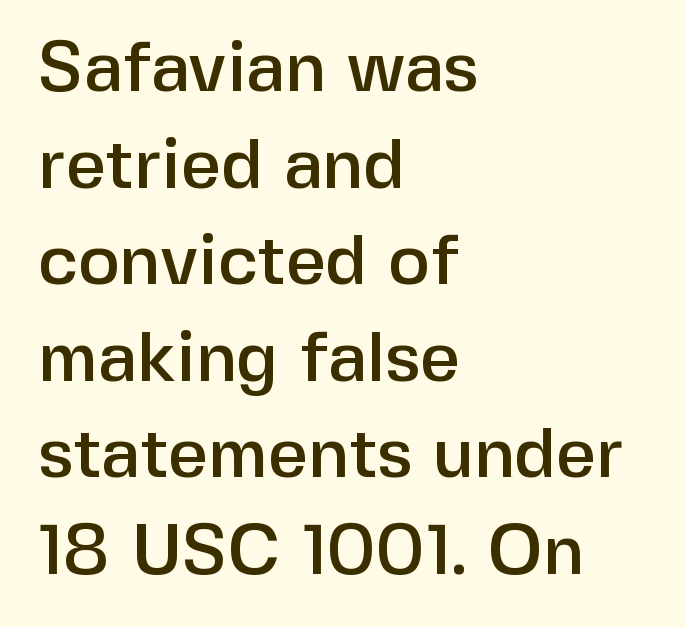
Do the characters align in a grid? No, the font is proportional. This is sans-serif lettering, the kind often seen on screens and signage. Vertical spacing — default. Rendered with straight, roman letterforms. Spacing between characters is what you'd get straight out of the box.
